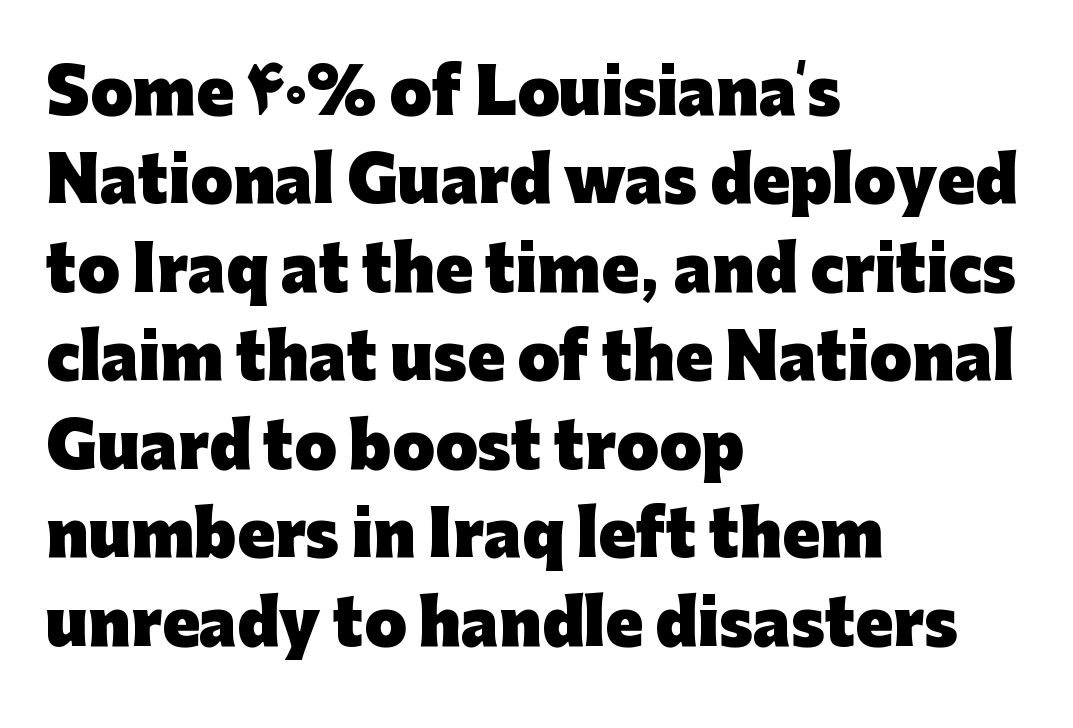
{"serif": "no", "italic": "no", "bold": "yes", "weight": "heavy", "width": "normal", "stroke_contrast": "low", "x_height": "medium", "monospaced": "no", "underline": "no", "align": "left", "line_spacing": "normal", "line_spacing_ratio": 1.45, "letter_spacing": "normal", "letter_spacing_em": 0.0, "glyph_px": 61}
